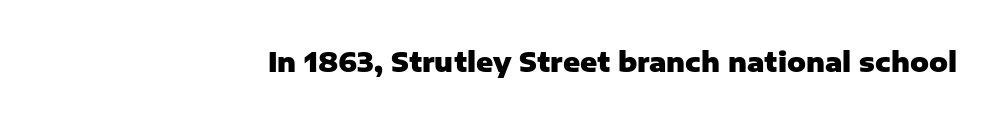
Q: Is the text bold? A: Yes.
Q: Is the text italic (slanted)? A: No, it is upright.
Q: Is the text underlined? A: No.
Q: Is the spacing between letters normal or unusually wide? A: Normal.
